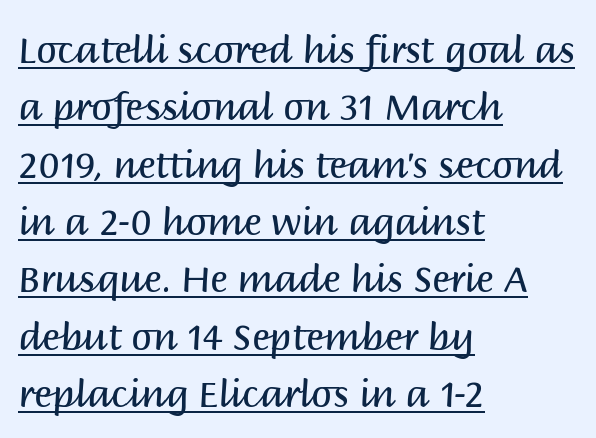
Q: Is the text bold? A: No.
Q: Is the text italic (slanted)? A: Yes.
Q: Is the typeface a serif or a sans-serif typeface? A: Sans-serif.
Q: Is the text underlined? A: Yes.
Q: How is the paragraph aligned? A: Left-aligned.
Q: Is the spacing between letters normal or unusually wide? A: Normal.
Q: Is the spacing between lines tight, normal or loose? A: Normal.
Q: Width (condensed, normal, or wide)? A: Normal.
Q: Stroke contrast? A: Medium.
Q: x-height? A: Large.
Q: Monospaced? A: No.
